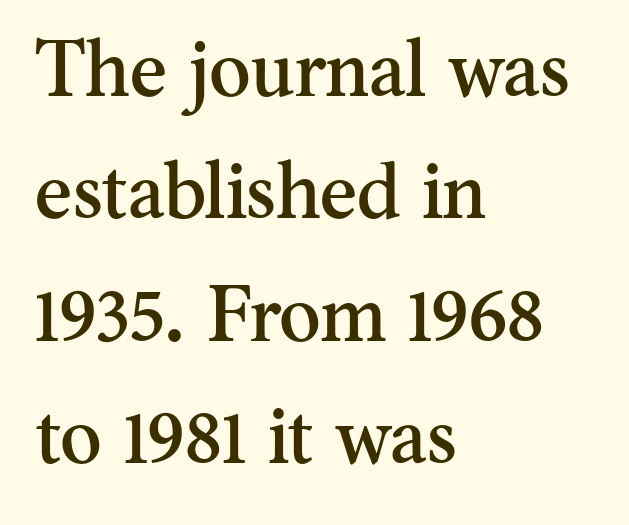
{"serif": "yes", "italic": "no", "width": "normal", "stroke_contrast": "medium", "x_height": "small", "monospaced": "no", "underline": "no", "align": "left", "line_spacing": "normal", "line_spacing_ratio": 1.55, "letter_spacing": "normal", "letter_spacing_em": 0.0, "glyph_px": 79}
